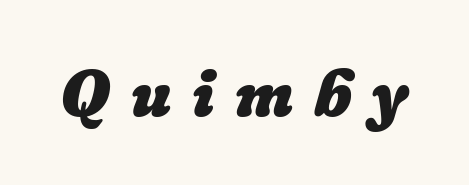
{"bold": "yes", "weight": "heavy", "width": "normal", "stroke_contrast": "low", "x_height": "medium", "monospaced": "no", "underline": "no", "letter_spacing": "wide", "letter_spacing_em": 0.32, "glyph_px": 65}
